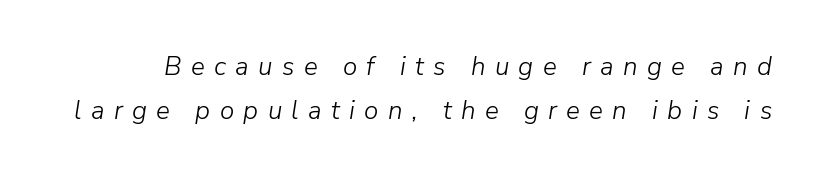
The image shows 26 px text type, italic (leaning right); set normal line spacing (1.68x), unusually wide letter spacing (+0.36 em), not underlined.
